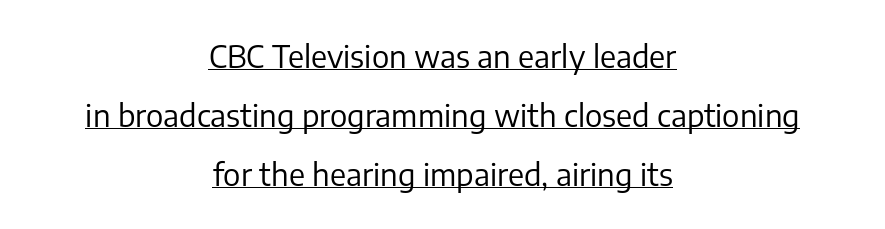
The string is rendered with underlining switched on. Is this a sans? Yes — the strokes have no serifs. Proportional: the letters do not fall into vertical columns. A roman cut, with each character standing at attention. Horizontal alignment here is central, giving a formal, balanced look. The characters are drawn with everyday or finer stroke widths.
